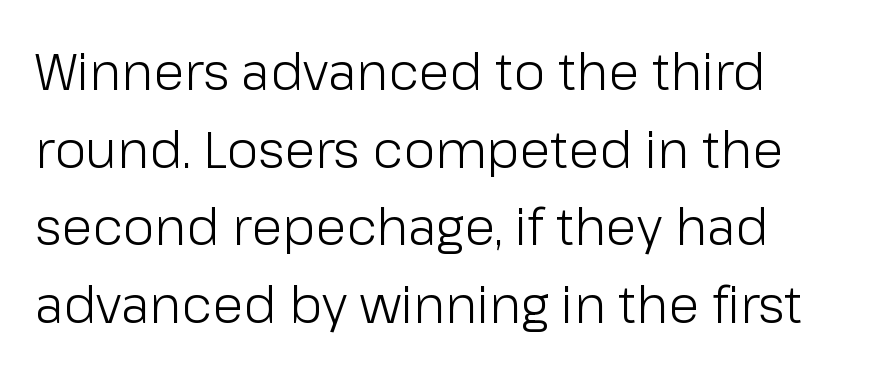
Q: Is the text bold? A: No.
Q: Is the text italic (slanted)? A: No, it is upright.
Q: Is the typeface a serif or a sans-serif typeface? A: Sans-serif.
Q: Is the text underlined? A: No.
Q: How is the paragraph aligned? A: Left-aligned.
Q: Is the spacing between letters normal or unusually wide? A: Normal.
Q: Is the spacing between lines tight, normal or loose? A: Normal.
Q: Width (condensed, normal, or wide)? A: Normal.
Q: Stroke contrast? A: Low.
Q: x-height? A: Medium.
Q: Monospaced? A: No.
